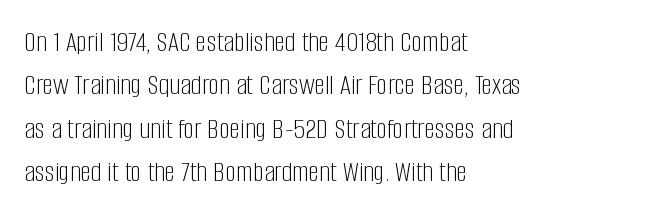
One glance says typical: line gaps are just what's usual. Descenders hang freely into open space. On a weight scale, this lands at 450 or below. Every stem runs plumb, perpendicular to the baseline. The lines are quadded left.
